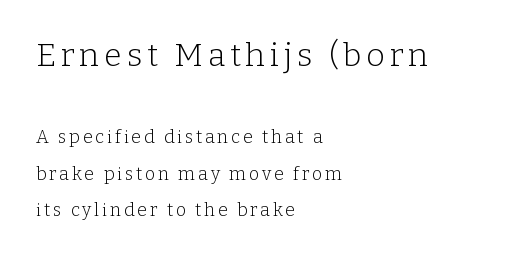
Q: Is the text bold? A: No.
Q: Is the text italic (slanted)? A: No, it is upright.
Q: Is the typeface a serif or a sans-serif typeface? A: Serif.
Q: Is the text underlined? A: No.
Q: How is the paragraph aligned? A: Left-aligned.
Q: Is the spacing between lines tight, normal or loose? A: Loose.
Q: Which block of text is set in a larger size, the first (top) or the second (bottom)? A: The first (top) one.
Q: Width (condensed, normal, or wide)? A: Normal.
Q: Stroke contrast? A: Low.
Q: x-height? A: Medium.
Q: Monospaced? A: No.
